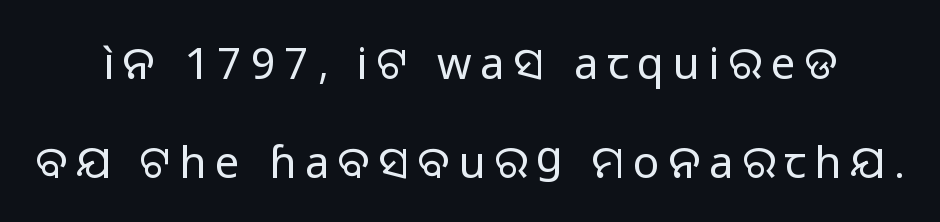
Q: Is the text bold? A: No.
Q: Is the text italic (slanted)? A: No, it is upright.
Q: Is the typeface a serif or a sans-serif typeface? A: Sans-serif.
Q: Is the text underlined? A: No.
Q: Is the spacing between letters normal or unusually wide? A: Unusually wide.
Q: Is the spacing between lines tight, normal or loose? A: Loose.
Q: Width (condensed, normal, or wide)? A: Normal.
Q: Stroke contrast? A: Low.
Q: x-height? A: Medium.
Q: Monospaced? A: No.
